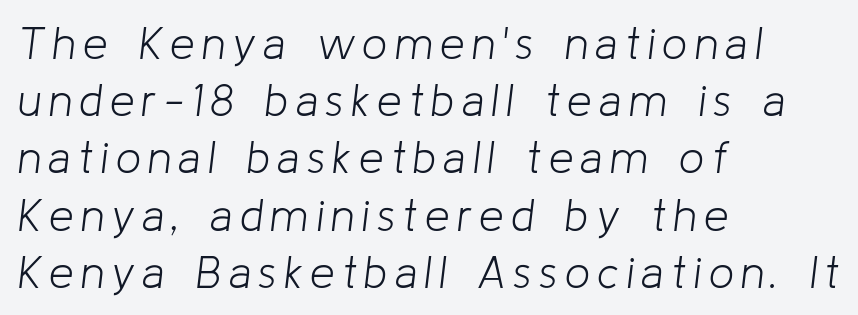
The image shows 44 px light type, italic (leaning right); set left-aligned, normal line spacing (1.3x), not underlined; low stroke contrast and a medium x-height.
